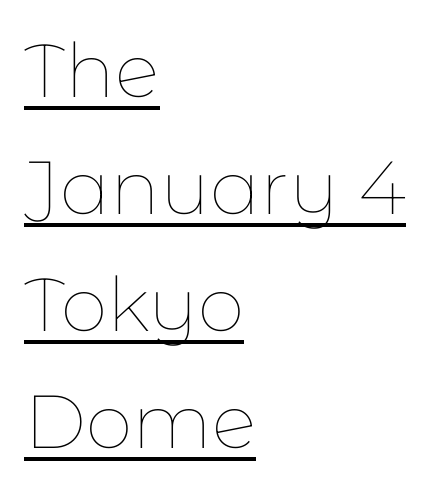
The image shows 75 px thin type, upright; set left-aligned, normal line spacing (1.56x), normal letter spacing, underlined; low stroke contrast and a medium x-height.
